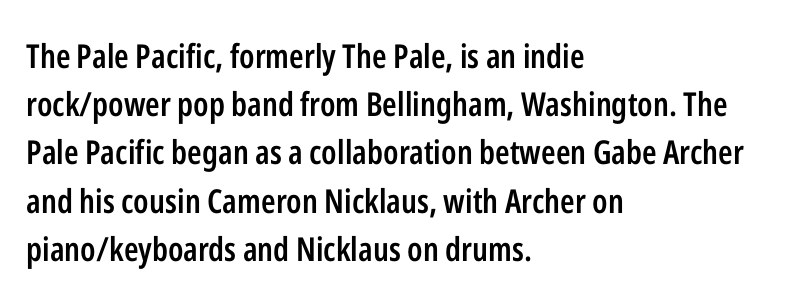
The image shows 33 px semibold, condensed sans-serif type, upright; set left-aligned, normal line spacing (1.46x), normal letter spacing, not underlined; low stroke contrast and a medium x-height.
